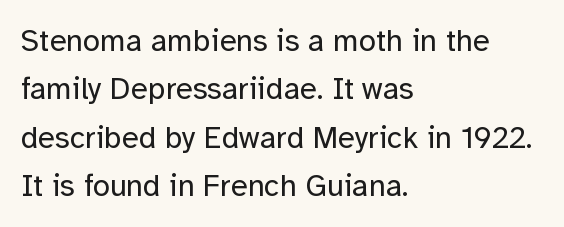
{"serif": "no", "italic": "no", "bold": "no", "weight": "regular", "width": "normal", "stroke_contrast": "low", "x_height": "medium", "monospaced": "no", "underline": "no", "align": "left", "line_spacing": "normal", "line_spacing_ratio": 1.56, "letter_spacing": "normal", "letter_spacing_em": 0.0, "glyph_px": 31}
